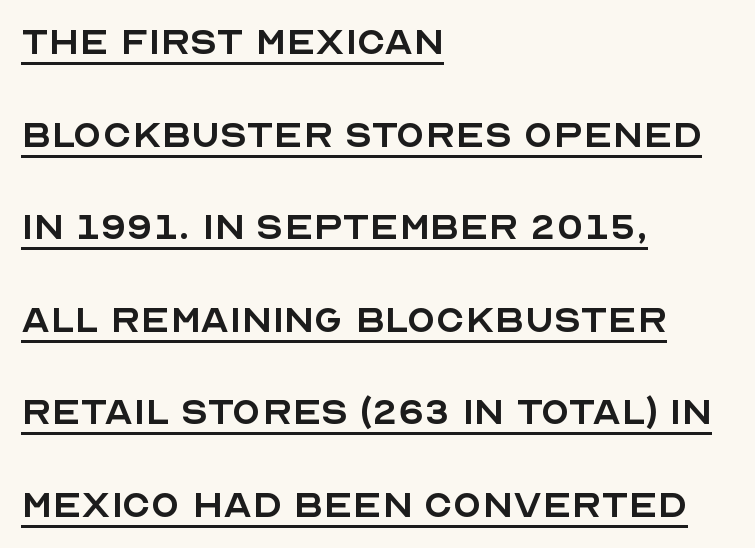
The vertical gap from one line to the next is large. You could not count columns in this text — the font is proportionally spaced. Horizontally, the lines are justified to the leading edge only. The face looks like a standard text weight, possibly lighter. Is there an underline? Yes — a line sits under the letters. The designer went with a sans here, leaving each stem footless.
